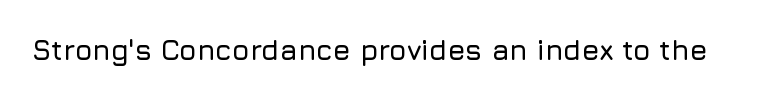
Tracking here is standard; glyphs follow each other at the usual distance. You can tell it's not italic because the verticals are truly vertical. Typographically, this falls in the sans-serif category. The letters advance in unequal steps, a hallmark of proportional type. No word sits above an underline.
